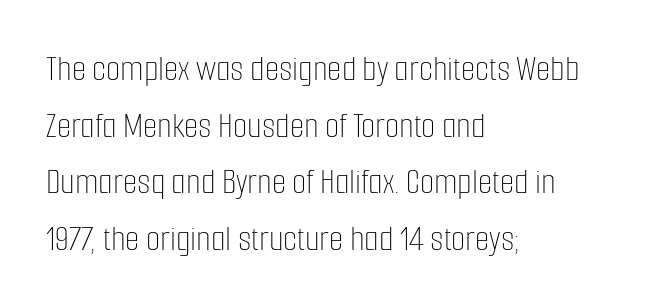
The image shows 37 px thin, condensed type, upright; set left-aligned, normal line spacing (1.53x), normal letter spacing, not underlined; low stroke contrast and a medium x-height.
